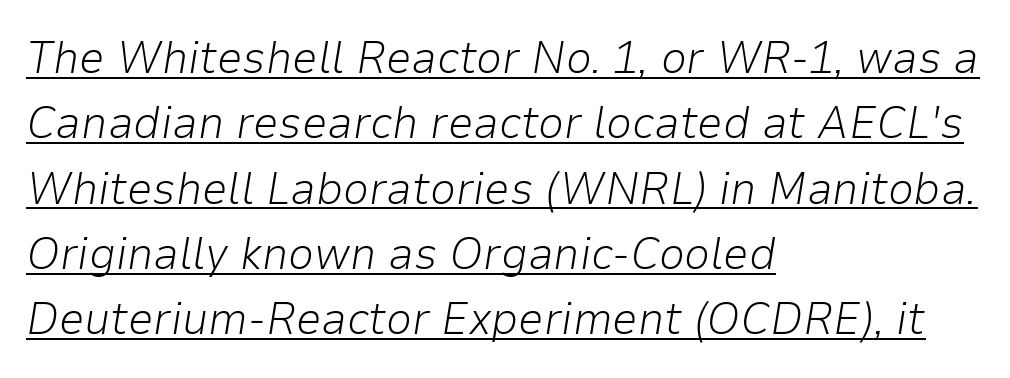
{"italic": "yes", "lean": "right", "slant_degrees": 9, "bold": "no", "weight": "light", "width": "normal", "stroke_contrast": "low", "x_height": "medium", "monospaced": "no", "underline": "yes", "align": "left", "line_spacing": "normal", "line_spacing_ratio": 1.42, "letter_spacing": "normal", "letter_spacing_em": 0.0, "glyph_px": 46}
